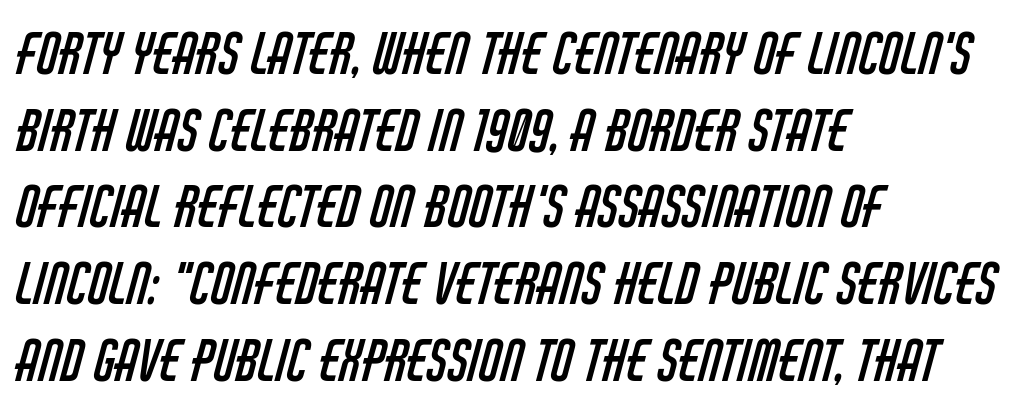
Q: Is the text bold? A: No.
Q: Is the typeface a serif or a sans-serif typeface? A: Sans-serif.
Q: Is the text underlined? A: No.
Q: How is the paragraph aligned? A: Left-aligned.
Q: Is the spacing between letters normal or unusually wide? A: Normal.
Q: Is the spacing between lines tight, normal or loose? A: Normal.
Q: Width (condensed, normal, or wide)? A: Condensed.
Q: Stroke contrast? A: Low.
Q: x-height? A: Large.
Q: Monospaced? A: No.
